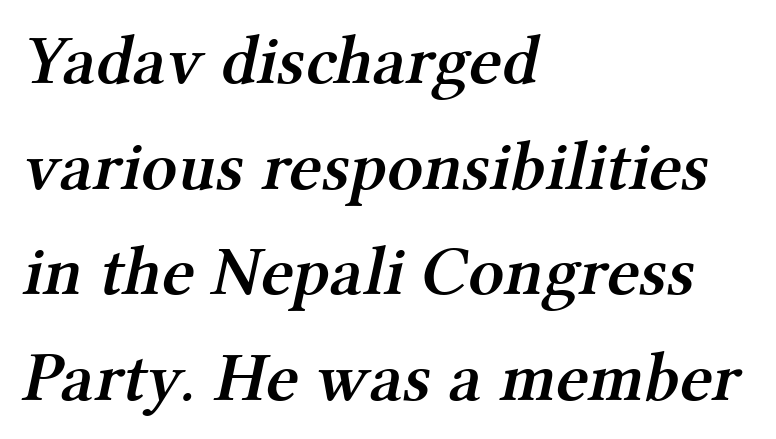
A serif font was chosen for this passage. Bare-footed words on every line. The tracking reads as untouched default to a designer's eye. Looks like regular typesetting: each glyph gets only the width it needs.
